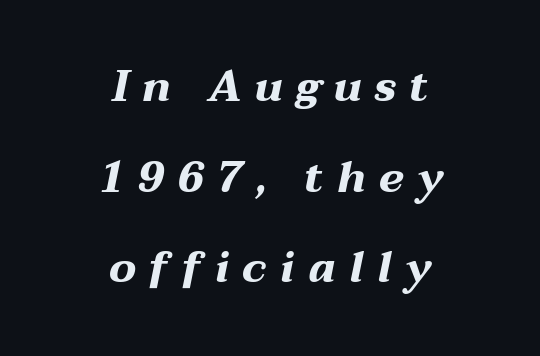
{"italic": "yes", "lean": "right", "slant_degrees": 12, "bold": "yes", "weight": "bold", "width": "wide", "stroke_contrast": "medium", "x_height": "medium", "monospaced": "no", "underline": "no", "align": "center", "line_spacing": "loose", "line_spacing_ratio": 2.11, "letter_spacing": "wide", "letter_spacing_em": 0.3, "glyph_px": 43}
